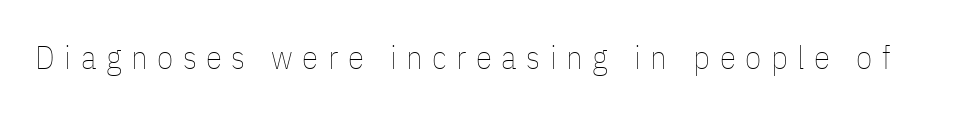
Q: Is the text bold? A: No.
Q: Is the text italic (slanted)? A: No, it is upright.
Q: Is the text underlined? A: No.
Q: Is the spacing between letters normal or unusually wide? A: Unusually wide.
Q: Width (condensed, normal, or wide)? A: Condensed.
Q: Stroke contrast? A: Low.
Q: x-height? A: Medium.
Q: Monospaced? A: No.
